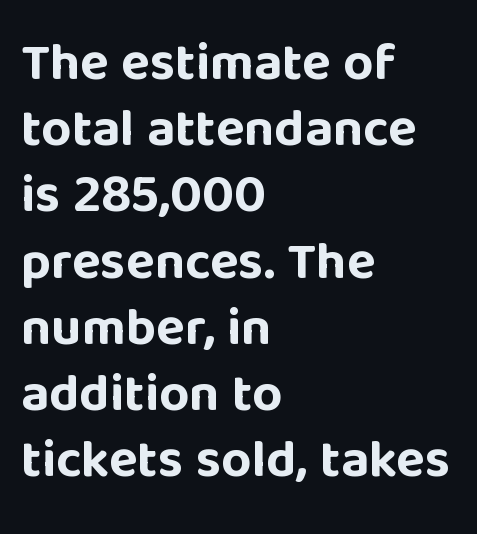
Does the type have serifs? No, each stem ends abruptly. The letters advance in unequal steps, a hallmark of proportional type. Evenly set lines give the paragraph a standard silhouette. The glyphs are unaccompanied by any horizontal stroke below them. Unlike italic type, these characters show no tilt at all.
